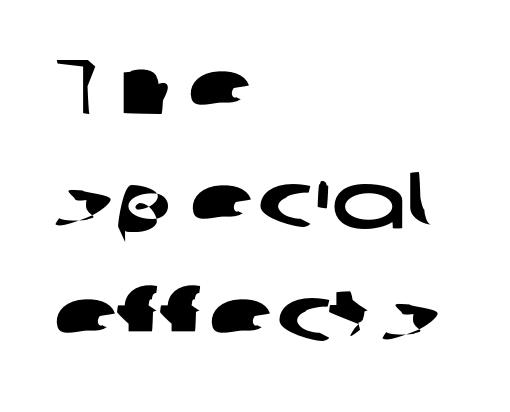
{"serif": "no", "width": "wide", "stroke_contrast": "low", "x_height": "medium", "monospaced": "no", "underline": "no", "align": "left", "line_spacing": "normal", "line_spacing_ratio": 1.44, "letter_spacing": "normal", "letter_spacing_em": 0.0, "glyph_px": 79}
